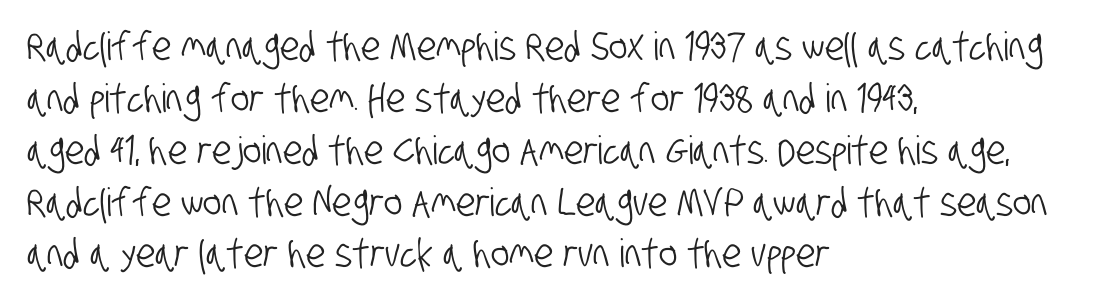
Q: Is the typeface a serif or a sans-serif typeface? A: Sans-serif.
Q: Is the text underlined? A: No.
Q: How is the paragraph aligned? A: Left-aligned.
Q: Is the spacing between letters normal or unusually wide? A: Normal.
Q: Is the spacing between lines tight, normal or loose? A: Normal.
Q: Width (condensed, normal, or wide)? A: Condensed.
Q: Stroke contrast? A: Low.
Q: x-height? A: Large.
Q: Monospaced? A: No.
